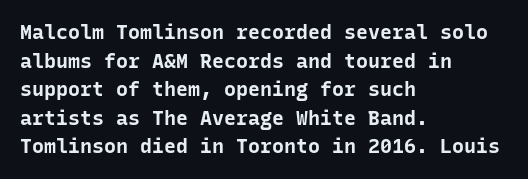
Q: Is the text bold? A: Yes.
Q: Is the text italic (slanted)? A: No, it is upright.
Q: Is the text underlined? A: No.
Q: How is the paragraph aligned? A: Left-aligned.
Q: Is the spacing between letters normal or unusually wide? A: Normal.
Q: Is the spacing between lines tight, normal or loose? A: Normal.
